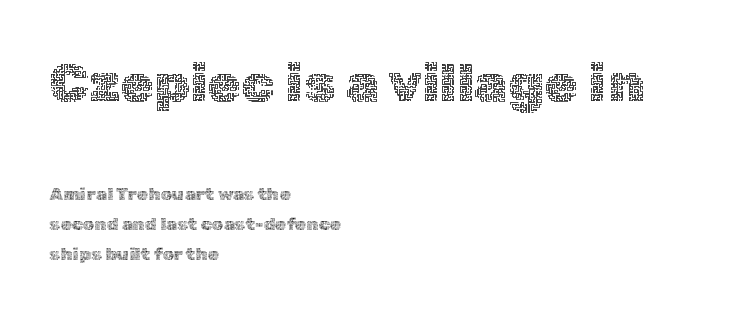
Q: Is the text bold? A: No.
Q: Is the text italic (slanted)? A: No, it is upright.
Q: Is the text underlined? A: No.
Q: How is the paragraph aligned? A: Left-aligned.
Q: Is the spacing between letters normal or unusually wide? A: Normal.
Q: Is the spacing between lines tight, normal or loose? A: Normal.
Q: Which block of text is set in a larger size, the first (top) or the second (bottom)? A: The first (top) one.
Q: Width (condensed, normal, or wide)? A: Normal.
Q: x-height? A: Medium.
Q: Monospaced? A: No.
